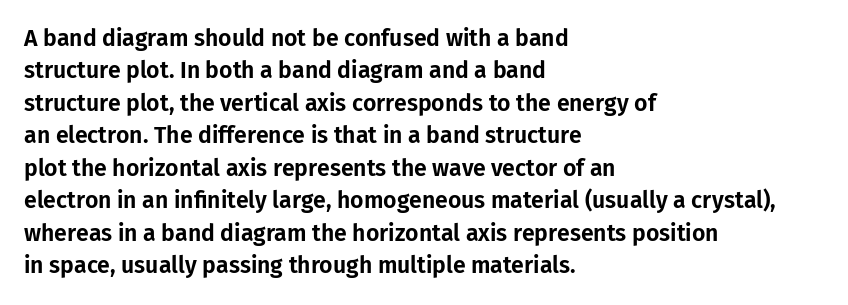
Rule under the text: the space is simply empty. Glyph-to-glyph distance matches everyday printed text. This block has exactly the height ordinary leading produces. Every character sits straight up, as roman type does. Teacher's note: observe the even left margin — that is flush-left alignment.
